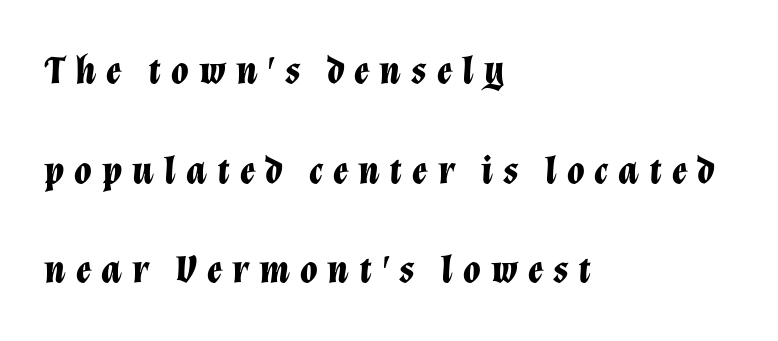
Posture: slanted. Letter spacing: wide. A classic flush-left, rag-right setting is used for this passage. Varying glyph widths throughout — classic text-font behaviour. Does the leading feel generous? Absolutely, it's lavish.
